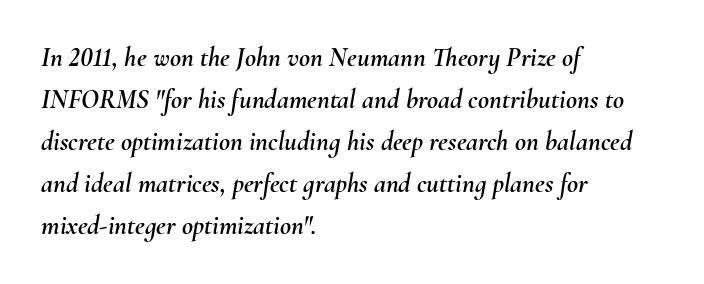
The image shows 27 px text type, italic (leaning right); set left-aligned, normal line spacing (1.56x), normal letter spacing, not underlined.
